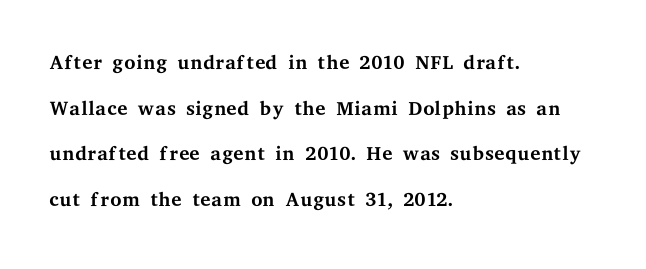
The image shows 29 px regular-weight, wide serif type, upright; set left-aligned, normal line spacing (1.57x), normal letter spacing, not underlined; medium stroke contrast and a medium x-height.
